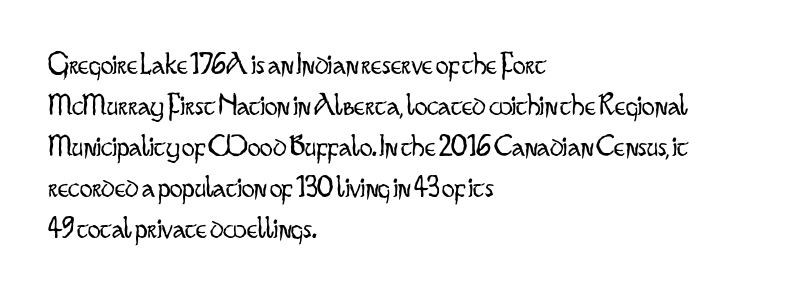
The image shows 32 px light, condensed sans-serif type, upright; set left-aligned, normal line spacing (1.28x), normal letter spacing, not underlined; low stroke contrast and a small x-height.
